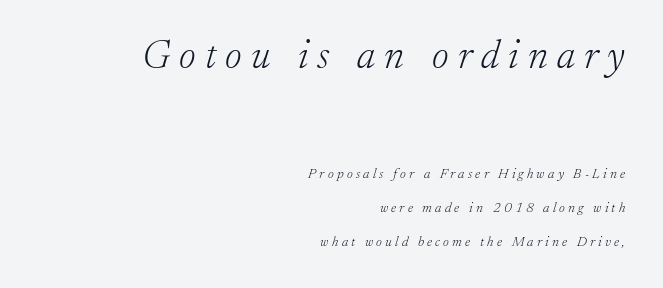
Q: Is the text bold? A: No.
Q: Is the text italic (slanted)? A: Yes, it leans right by about 17 degrees.
Q: Is the typeface a serif or a sans-serif typeface? A: Serif.
Q: Is the text underlined? A: No.
Q: How is the paragraph aligned? A: Right-aligned.
Q: Is the spacing between letters normal or unusually wide? A: Unusually wide.
Q: Is the spacing between lines tight, normal or loose? A: Loose.
Q: Which block of text is set in a larger size, the first (top) or the second (bottom)? A: The first (top) one.
Q: Width (condensed, normal, or wide)? A: Normal.
Q: Stroke contrast? A: Low.
Q: x-height? A: Medium.
Q: Monospaced? A: No.
